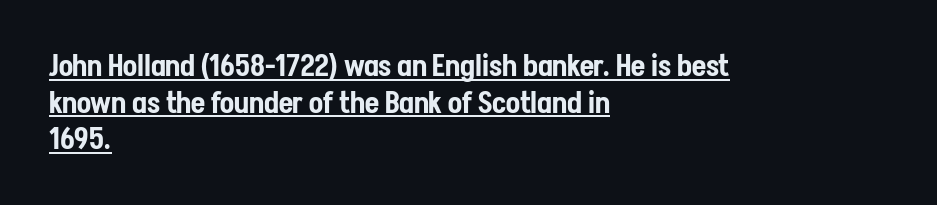
This is roman type, the default non-slanted kind. Varying glyph widths throughout — classic text-font behaviour. Visually the block forms a straight wall on the left and a jagged coastline on the right. Decoration check: the copy is underlined. Glyph-to-glyph distance matches everyday printed text. A normal amount of white space separates one row of letters from the next.
